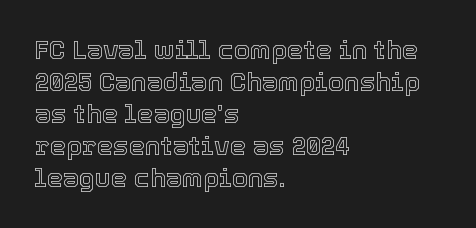
Q: Is the text italic (slanted)? A: No, it is upright.
Q: Is the text underlined? A: No.
Q: How is the paragraph aligned? A: Left-aligned.
Q: Is the spacing between letters normal or unusually wide? A: Normal.
